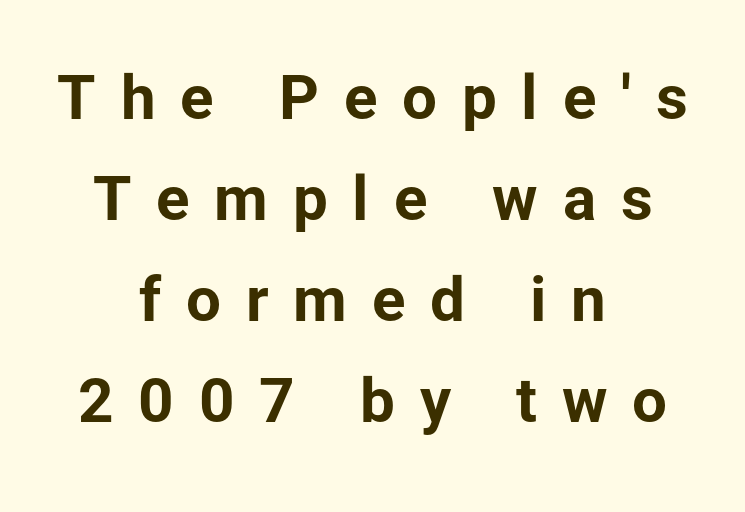
{"serif": "no", "italic": "no", "bold": "yes", "weight": "bold", "width": "normal", "stroke_contrast": "low", "x_height": "medium", "monospaced": "no", "underline": "no", "align": "center", "line_spacing": "normal", "line_spacing_ratio": 1.63, "letter_spacing": "wide", "letter_spacing_em": 0.4, "glyph_px": 62}
